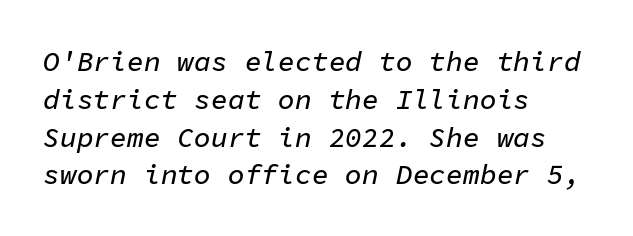
Q: Is the text italic (slanted)? A: Yes, it leans right by about 11 degrees.
Q: Is the text underlined? A: No.
Q: How is the paragraph aligned? A: Left-aligned.
Q: Is the spacing between letters normal or unusually wide? A: Normal.
Q: Is the spacing between lines tight, normal or loose? A: Normal.
Q: Width (condensed, normal, or wide)? A: Normal.
Q: Stroke contrast? A: Low.
Q: x-height? A: Medium.
Q: Monospaced? A: Yes.
